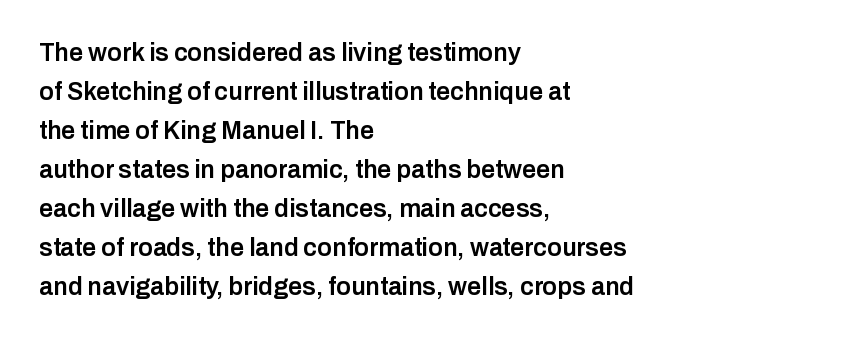
The image shows 25 px text type, upright; set left-aligned, normal line spacing (1.56x), normal letter spacing, not underlined.
